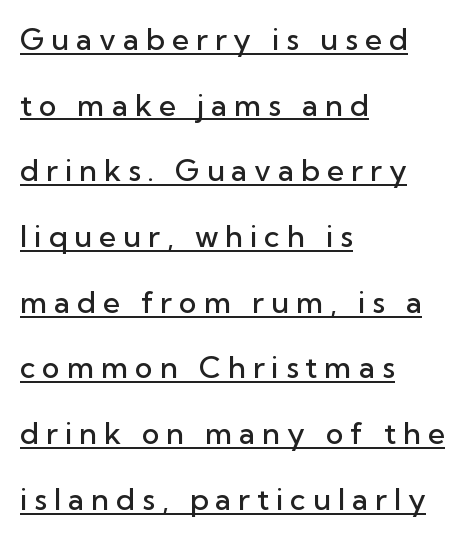
{"serif": "no", "italic": "no", "bold": "semi", "weight": "semibold", "width": "normal", "stroke_contrast": "low", "x_height": "medium", "monospaced": "no", "underline": "yes", "align": "left", "line_spacing": "loose", "line_spacing_ratio": 2.19, "letter_spacing": "wide", "letter_spacing_em": 0.23, "glyph_px": 30}
